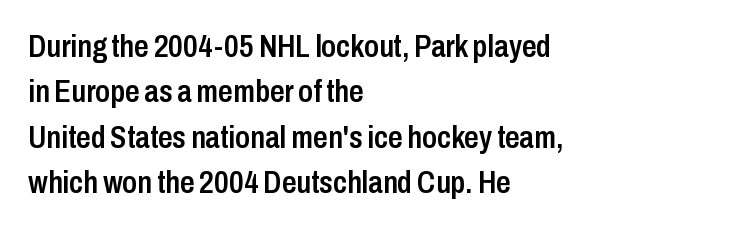
The face used here is rendered with its standard letterfit. Firm but not heavy-handed strokes: this text is semibold. Teacher's note: observe the even left margin — that is flush-left alignment. The text was rendered using a sans face with plain stroke endings.
